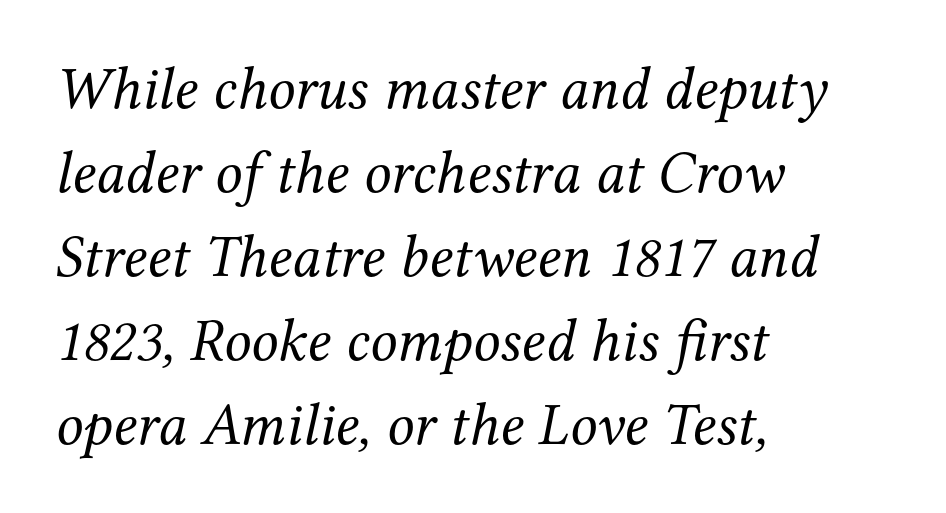
The image shows 60 px regular-weight serif type, italic (leaning right); set left-aligned, normal line spacing (1.4x), normal letter spacing, not underlined; medium stroke contrast and a medium x-height.
